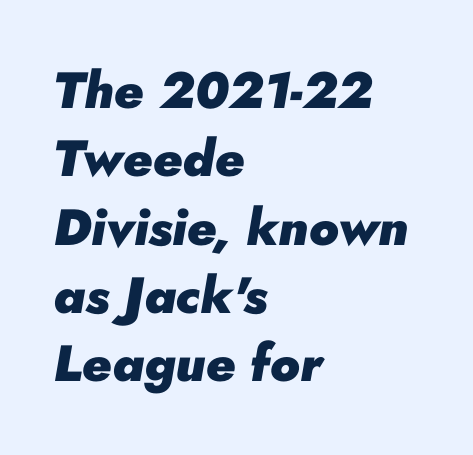
{"italic": "yes", "lean": "right", "slant_degrees": 10, "bold": "yes", "weight": "heavy", "width": "normal", "stroke_contrast": "low", "x_height": "small", "monospaced": "no", "underline": "no", "align": "left", "line_spacing": "normal", "line_spacing_ratio": 1.34, "letter_spacing": "normal", "letter_spacing_em": 0.0, "glyph_px": 51}
